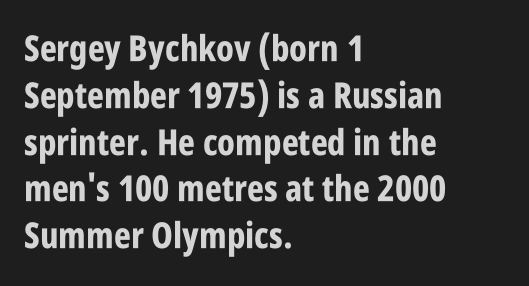
The image shows 36 px bold, condensed sans-serif type, upright; set left-aligned, normal line spacing (1.3x), normal letter spacing, not underlined; low stroke contrast and a large x-height.
